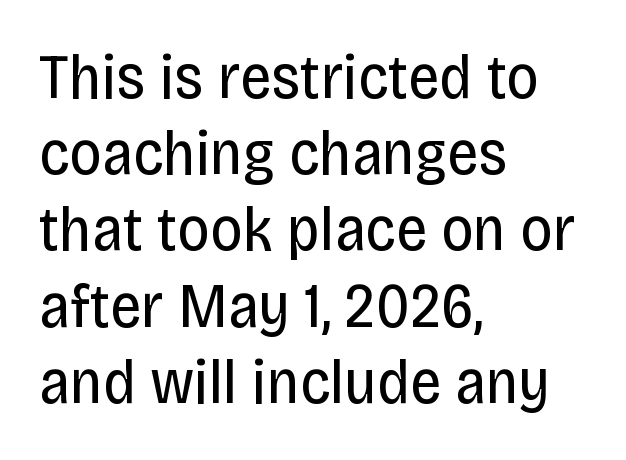
{"serif": "no", "italic": "no", "bold": "no", "weight": "regular", "width": "condensed", "stroke_contrast": "low", "x_height": "large", "monospaced": "no", "underline": "no", "align": "left", "line_spacing_ratio": 1.21, "letter_spacing": "normal", "letter_spacing_em": 0.0, "glyph_px": 63}
